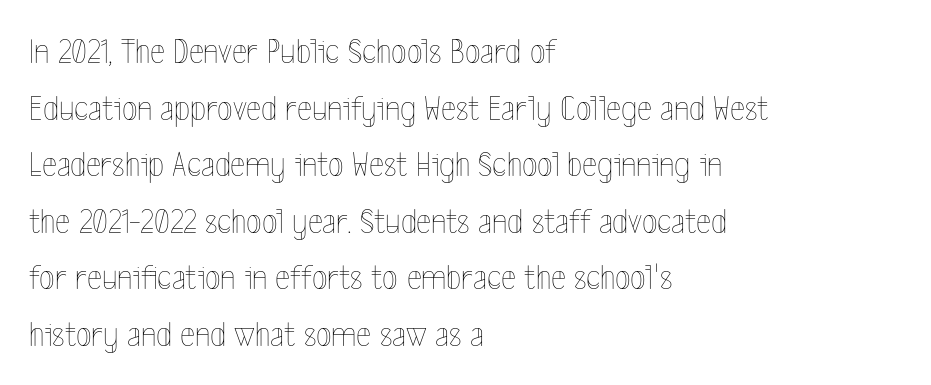
Q: Is the text bold? A: No.
Q: Is the text italic (slanted)? A: No, it is upright.
Q: Is the text underlined? A: No.
Q: How is the paragraph aligned? A: Left-aligned.
Q: Is the spacing between letters normal or unusually wide? A: Normal.
Q: Is the spacing between lines tight, normal or loose? A: Normal.
Q: Width (condensed, normal, or wide)? A: Condensed.
Q: x-height? A: Medium.
Q: Monospaced? A: No.
